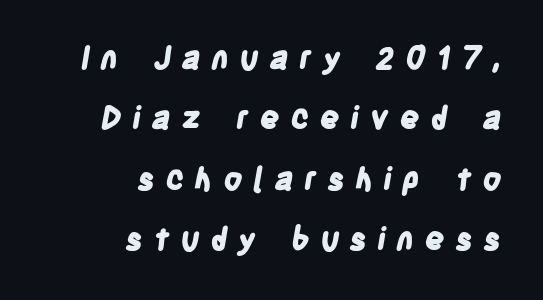
The image shows 31 px bold, condensed sans-serif type; set right-aligned, loose line spacing (1.95x), unusually wide letter spacing (+0.34 em), not underlined; low stroke contrast and a large x-height.
